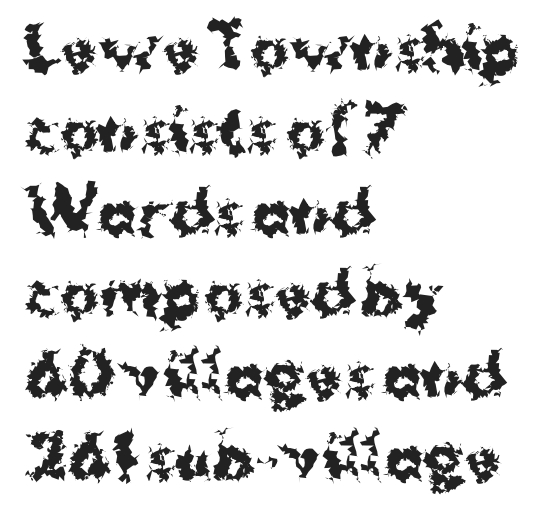
{"serif": "no", "italic": "no", "bold": "yes", "weight": "bold", "width": "normal", "stroke_contrast": "medium", "x_height": "medium", "monospaced": "no", "underline": "no", "align": "left", "line_spacing": "normal", "line_spacing_ratio": 1.41, "letter_spacing": "normal", "letter_spacing_em": 0.0, "glyph_px": 58}
